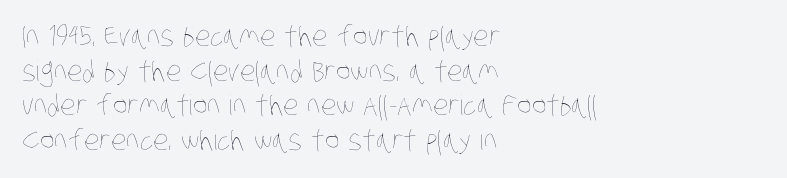
Clear beneath every line of the passage. No chunkiness to these letters — they're not bold. Each letter keeps its own natural width here, so spacing adapts to shape. These lines stack with their left ends in a neat column.
